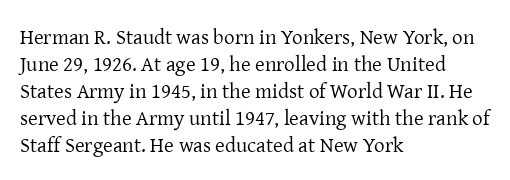
The image shows 21 px text type, upright; set left-aligned, normal line spacing (1.28x), normal letter spacing, not underlined.
